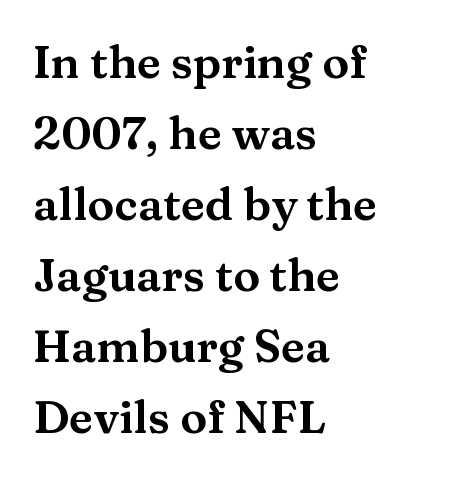
{"serif": "yes", "italic": "no", "width": "wide", "stroke_contrast": "medium", "x_height": "medium", "monospaced": "no", "underline": "no", "align": "left", "line_spacing": "normal", "line_spacing_ratio": 1.58, "letter_spacing": "normal", "letter_spacing_em": 0.0, "glyph_px": 45}
